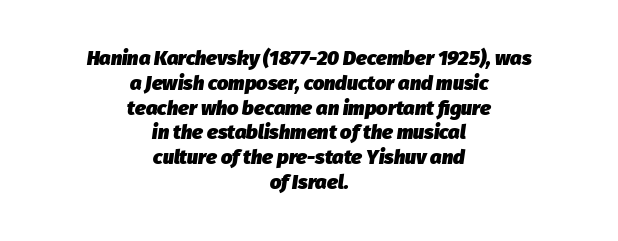
Alignment: centered. Looking at the ascenders, they clearly lean. As a designer I'd log this as weight 700, bold. A bare baseline throughout the passage.
